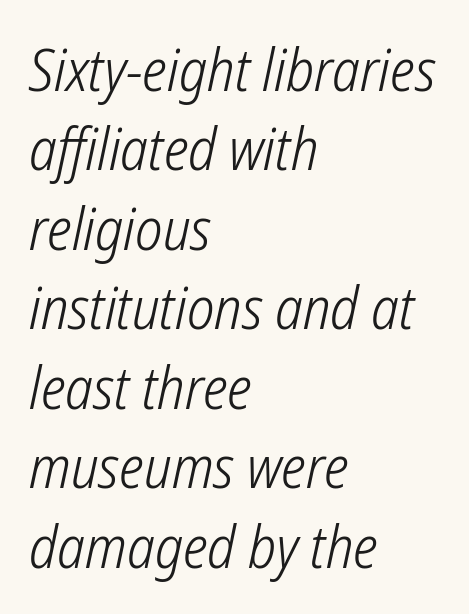
{"serif": "no", "bold": "no", "weight": "light", "width": "condensed", "stroke_contrast": "low", "x_height": "medium", "monospaced": "no", "underline": "no", "align": "left", "line_spacing": "normal", "line_spacing_ratio": 1.37, "letter_spacing": "normal", "letter_spacing_em": 0.0, "glyph_px": 58}
